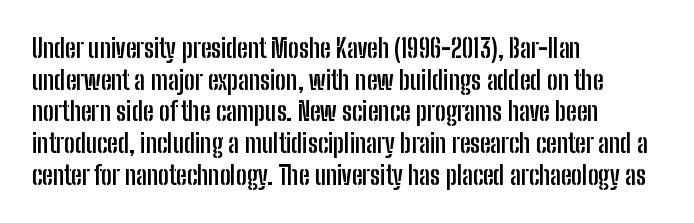
The image shows 26 px bold type, upright; set left-aligned, line spacing 1.22x, normal letter spacing, not underlined.
